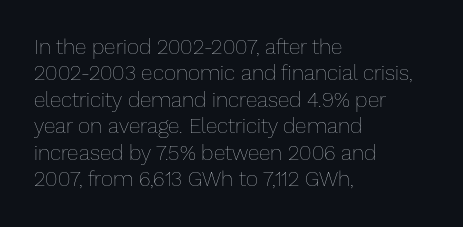
Q: Is the text bold? A: No.
Q: Is the text italic (slanted)? A: No, it is upright.
Q: Is the text underlined? A: No.
Q: How is the paragraph aligned? A: Left-aligned.
Q: Is the spacing between letters normal or unusually wide? A: Normal.
Q: Is the spacing between lines tight, normal or loose? A: Normal.
